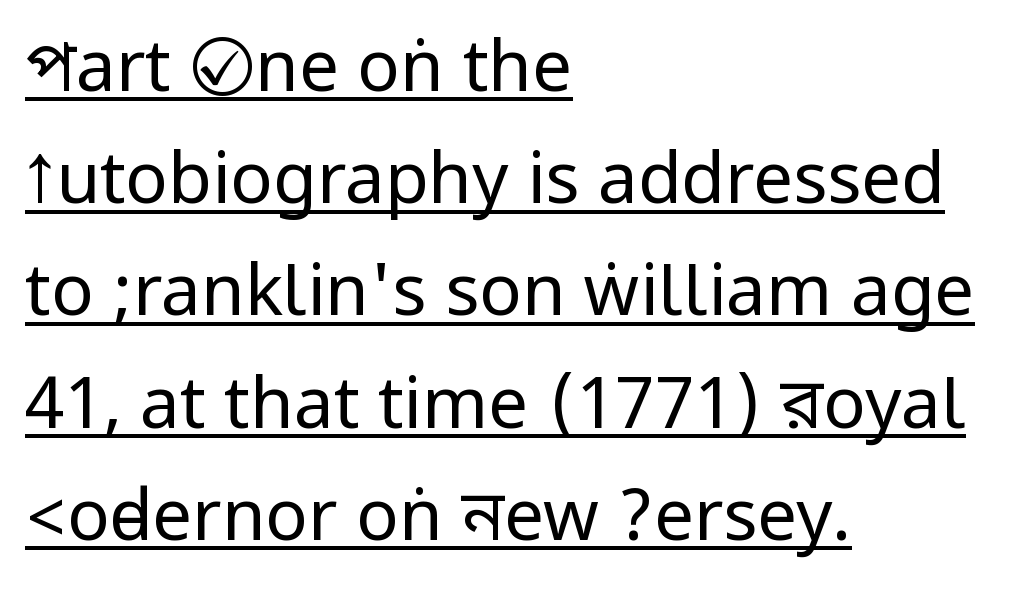
Q: Is the text bold? A: No.
Q: Is the text italic (slanted)? A: No, it is upright.
Q: Is the typeface a serif or a sans-serif typeface? A: Sans-serif.
Q: Is the text underlined? A: Yes.
Q: How is the paragraph aligned? A: Left-aligned.
Q: Is the spacing between letters normal or unusually wide? A: Normal.
Q: Is the spacing between lines tight, normal or loose? A: Normal.
Q: Width (condensed, normal, or wide)? A: Condensed.
Q: Stroke contrast? A: Low.
